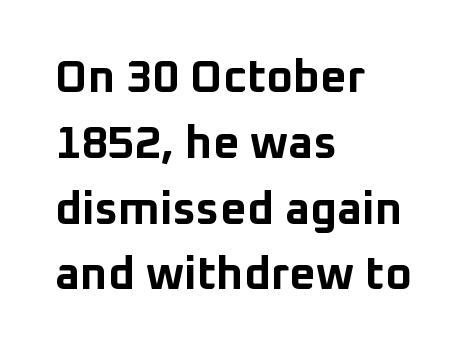
The image shows 46 px bold sans-serif type, upright; set left-aligned, normal line spacing (1.43x), normal letter spacing, not underlined; low stroke contrast and a medium x-height.
